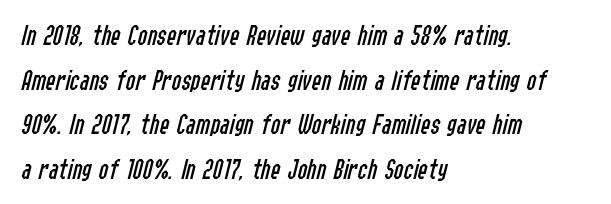
{"italic": "yes", "lean": "right", "slant_degrees": 14, "bold": "no", "weight": "regular", "width": "condensed", "stroke_contrast": "low", "x_height": "medium", "monospaced": "no", "underline": "no", "align": "left", "line_spacing": "normal", "line_spacing_ratio": 1.54, "letter_spacing": "normal", "letter_spacing_em": 0.0, "glyph_px": 29}
